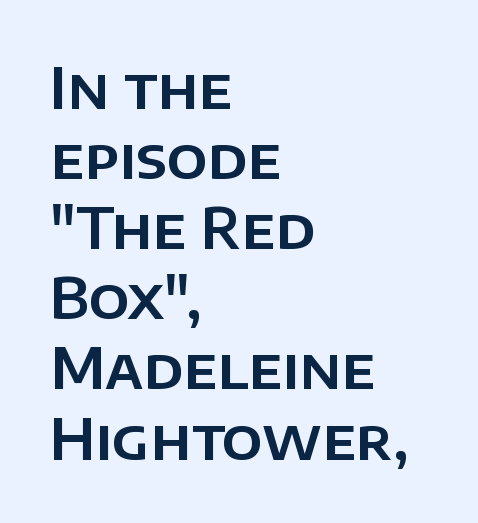
Casual observation: everything's shoved over to the left. The letters carry no serifs — their stems end cleanly without finishing strokes. The specimen reads as upright at a glance. The tracking reads as untouched default to a designer's eye. Proportional: the letters do not fall into vertical columns.
